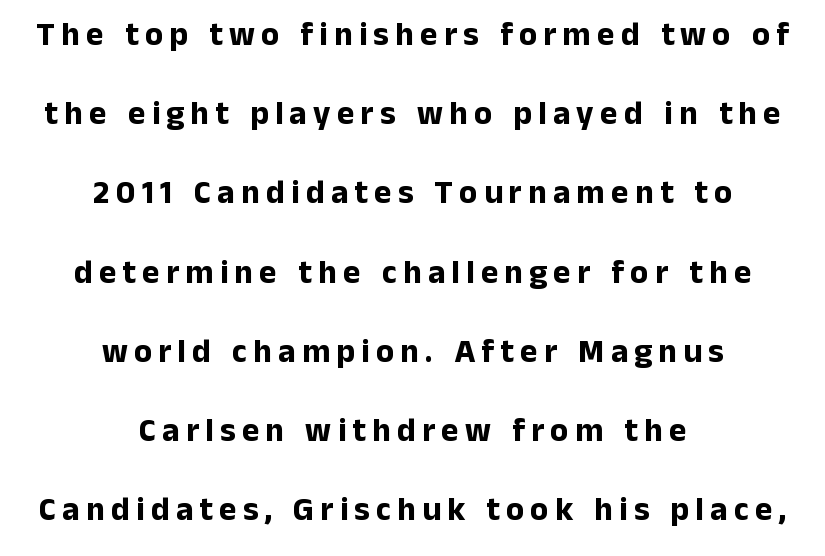
{"serif": "no", "italic": "no", "bold": "yes", "weight": "bold", "width": "normal", "stroke_contrast": "low", "x_height": "medium", "monospaced": "no", "underline": "no", "align": "center", "line_spacing": "loose", "line_spacing_ratio": 2.4, "glyph_px": 33}
